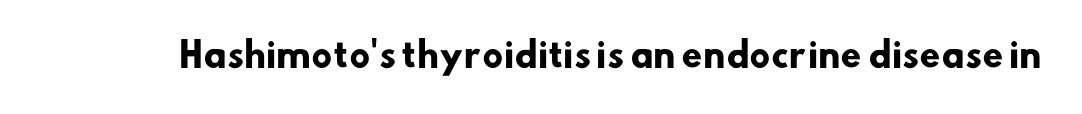
{"serif": "no", "bold": "yes", "weight": "heavy", "width": "normal", "stroke_contrast": "low", "x_height": "small", "monospaced": "no", "underline": "no", "letter_spacing": "normal", "letter_spacing_em": 0.0, "glyph_px": 33}
